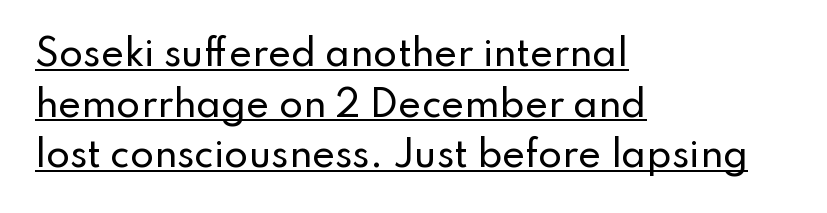
The image shows 35 px sans-serif type, upright; set left-aligned, normal line spacing (1.45x), normal letter spacing, underlined; low stroke contrast and a small x-height.
